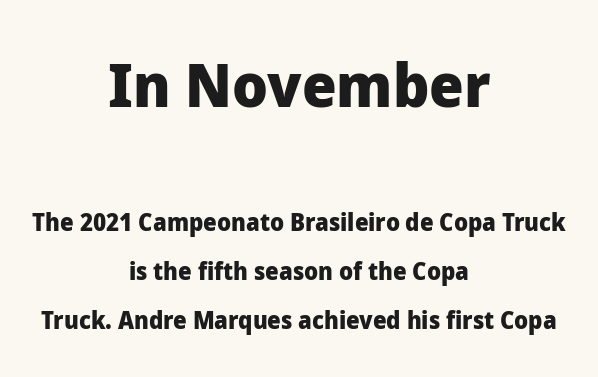
The image shows 61 px heavy sans-serif type, upright; set centered, loose line spacing (2.04x), normal letter spacing, not underlined; the first (top) block is 2.54x larger; low stroke contrast and a medium x-height.
